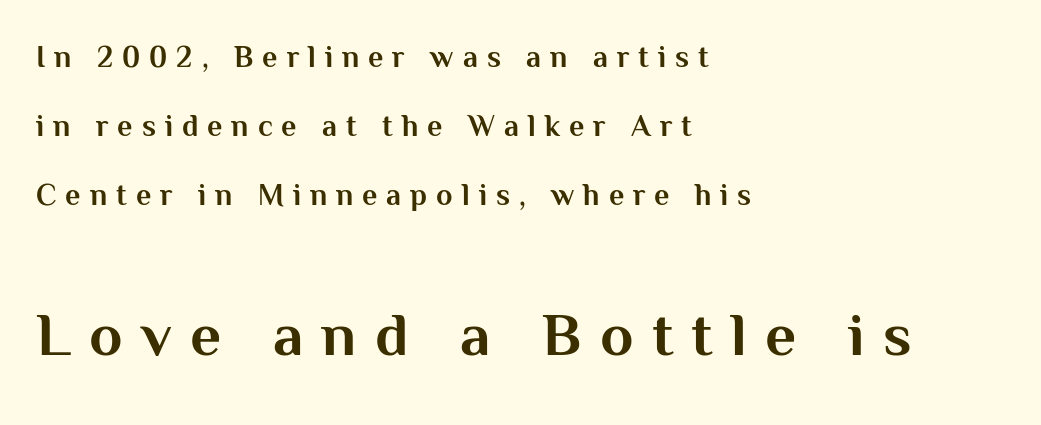
This rendering uses left alignment, leaving the right contour irregular. A clean baseline with only descenders dipping below it. The characters display no serif detailing; their extremities are plain. Each word looks stretched out because of the extra space between its letters. Do the characters align in a grid? No, the font is proportional.
